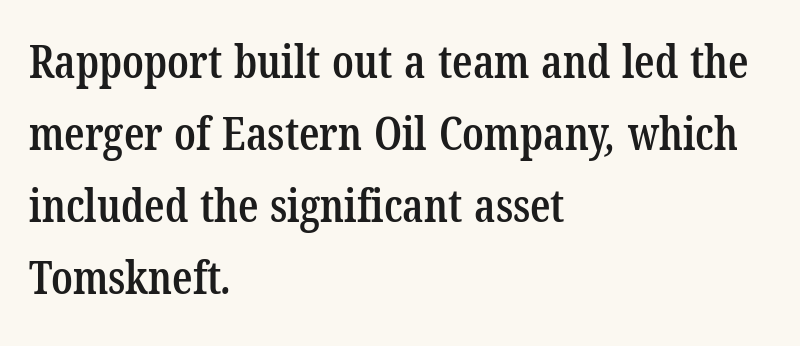
The image shows 45 px semibold, condensed serif type; set left-aligned, normal line spacing (1.6x), normal letter spacing, not underlined; low stroke contrast and a medium x-height.
